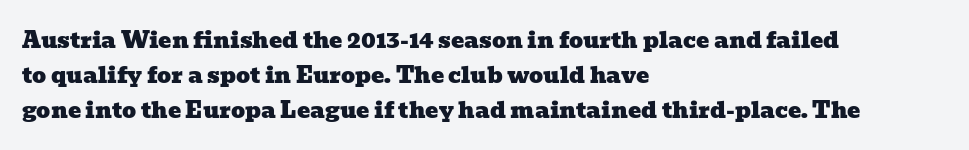
Q: Is the text underlined? A: No.
Q: How is the paragraph aligned? A: Left-aligned.
Q: Is the spacing between letters normal or unusually wide? A: Normal.
Q: Is the spacing between lines tight, normal or loose? A: Normal.
